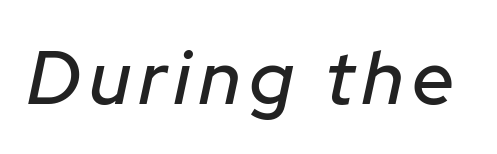
Rule under the text: the space is simply empty. The rendering uses natural spacing where letterforms have individual widths. Quick note: italic.
